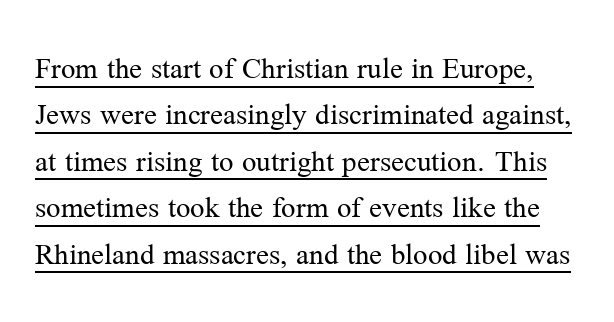
{"serif": "yes", "italic": "no", "bold": "no", "weight": "regular", "width": "normal", "stroke_contrast": "medium", "x_height": "medium", "monospaced": "no", "underline": "yes", "line_spacing": "normal", "line_spacing_ratio": 1.45, "letter_spacing": "normal", "letter_spacing_em": 0.0, "glyph_px": 32}
